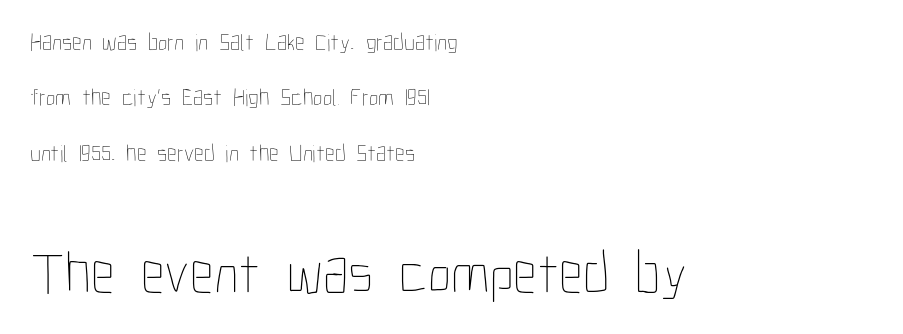
Q: Is the text bold? A: No.
Q: Is the text italic (slanted)? A: No, it is upright.
Q: Is the text underlined? A: No.
Q: How is the paragraph aligned? A: Left-aligned.
Q: Is the spacing between letters normal or unusually wide? A: Normal.
Q: Is the spacing between lines tight, normal or loose? A: Loose.
Q: Which block of text is set in a larger size, the first (top) or the second (bottom)? A: The second (bottom) one.
Q: Width (condensed, normal, or wide)? A: Condensed.
Q: Stroke contrast? A: Low.
Q: x-height? A: Medium.
Q: Monospaced? A: No.
